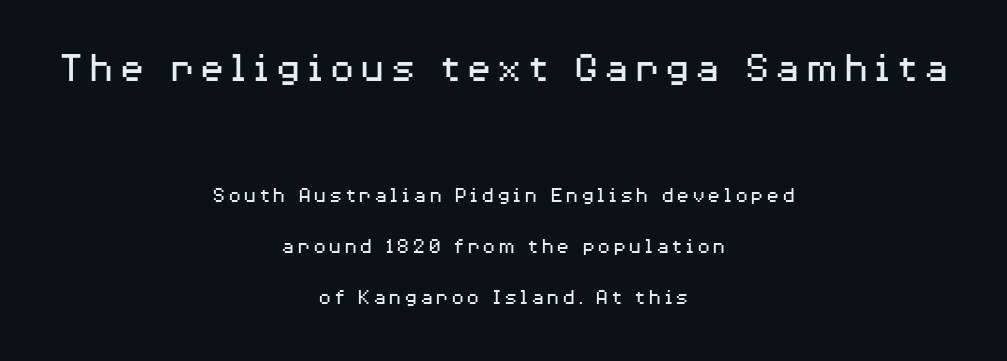
Q: Is the text bold? A: No.
Q: Is the text italic (slanted)? A: No, it is upright.
Q: Is the typeface a serif or a sans-serif typeface? A: Sans-serif.
Q: Is the text underlined? A: No.
Q: How is the paragraph aligned? A: Centered.
Q: Is the spacing between lines tight, normal or loose? A: Loose.
Q: Which block of text is set in a larger size, the first (top) or the second (bottom)? A: The first (top) one.
Q: Width (condensed, normal, or wide)? A: Wide.
Q: Stroke contrast? A: Medium.
Q: x-height? A: Medium.
Q: Monospaced? A: No.
